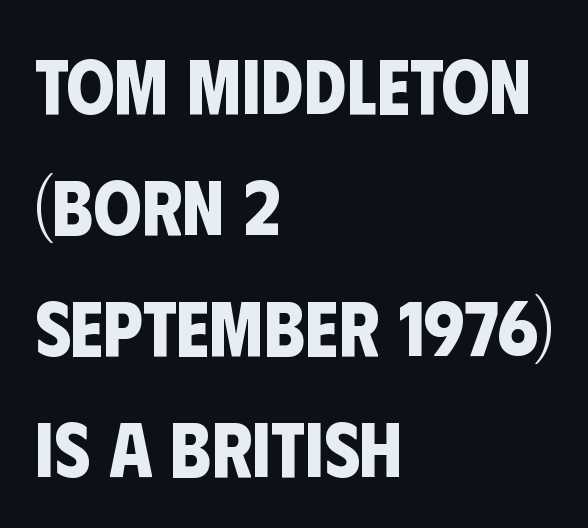
Q: Is the text bold? A: Yes.
Q: Is the typeface a serif or a sans-serif typeface? A: Sans-serif.
Q: Is the text underlined? A: No.
Q: How is the paragraph aligned? A: Left-aligned.
Q: Is the spacing between letters normal or unusually wide? A: Normal.
Q: Is the spacing between lines tight, normal or loose? A: Normal.
Q: Width (condensed, normal, or wide)? A: Condensed.
Q: Stroke contrast? A: Low.
Q: x-height? A: Large.
Q: Monospaced? A: No.
